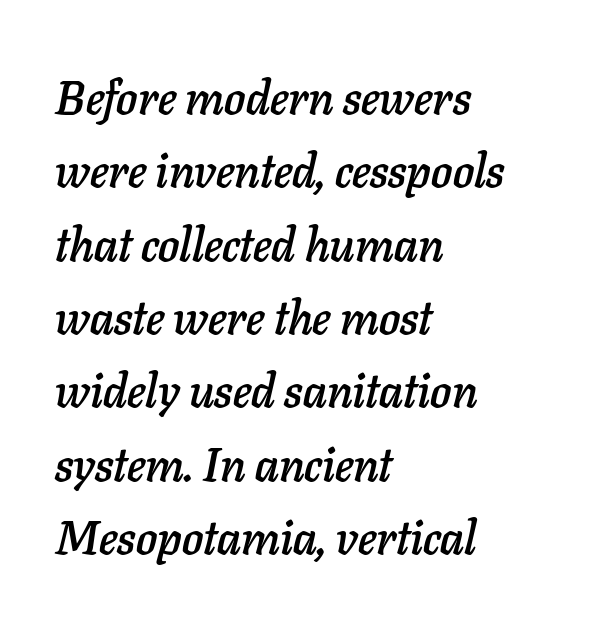
{"italic": "yes", "lean": "right", "slant_degrees": 11, "width": "normal", "stroke_contrast": "low", "x_height": "medium", "monospaced": "no", "underline": "no", "align": "left", "line_spacing": "normal", "line_spacing_ratio": 1.56, "letter_spacing": "normal", "letter_spacing_em": 0.0, "glyph_px": 47}
